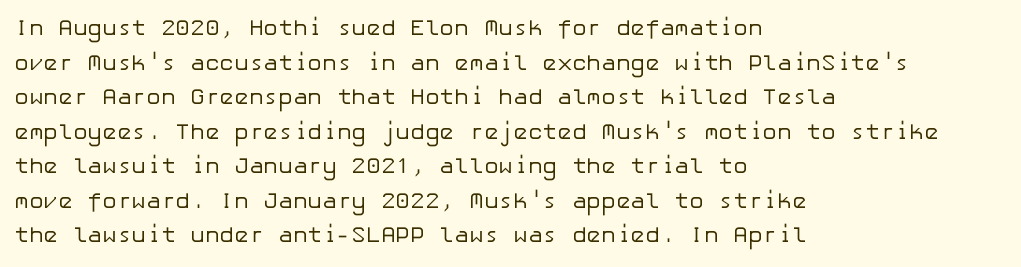
Q: Is the text bold? A: No.
Q: Is the text italic (slanted)? A: No, it is upright.
Q: Is the text underlined? A: No.
Q: How is the paragraph aligned? A: Left-aligned.
Q: Is the spacing between letters normal or unusually wide? A: Normal.
Q: Is the spacing between lines tight, normal or loose? A: Normal.
